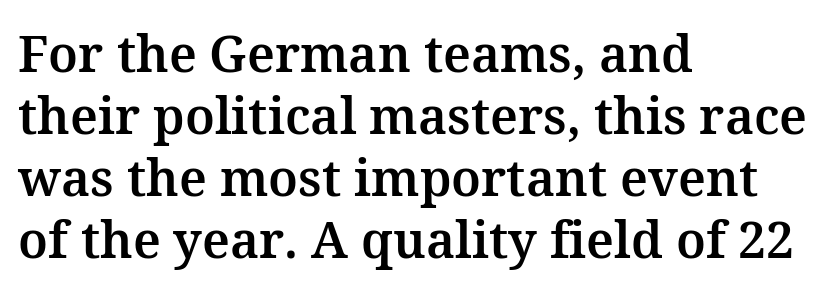
Do the characters align in a grid? No, the font is proportional. Letters rest on an invisible, unmarked baseline. Horizontally, the lines are justified to the leading edge only. A typesetter would label this face a serif. Nothing unusual about the tracking: characters are spaced as the font intends. Every stem runs plumb, perpendicular to the baseline.
